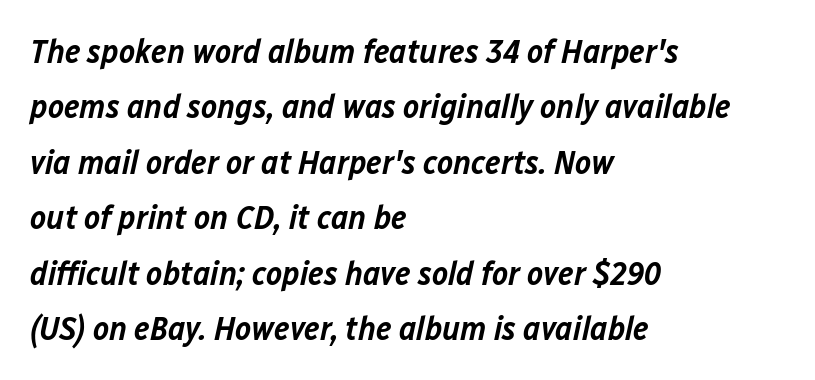
Nobody drew a line under any word here. The rendering keeps characters at their native spacing. These lines sit exactly where default settings would place them. The rendering applies a slant to the glyphs.
